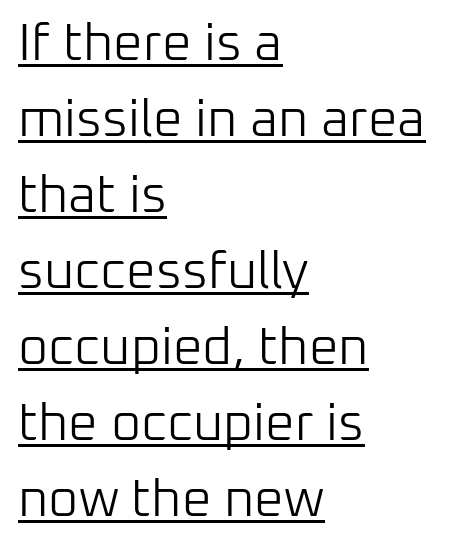
Q: Is the text bold? A: No.
Q: Is the text italic (slanted)? A: No, it is upright.
Q: Is the typeface a serif or a sans-serif typeface? A: Sans-serif.
Q: Is the text underlined? A: Yes.
Q: How is the paragraph aligned? A: Left-aligned.
Q: Is the spacing between letters normal or unusually wide? A: Normal.
Q: Is the spacing between lines tight, normal or loose? A: Normal.
Q: Width (condensed, normal, or wide)? A: Normal.
Q: Stroke contrast? A: Low.
Q: x-height? A: Medium.
Q: Monospaced? A: No.
